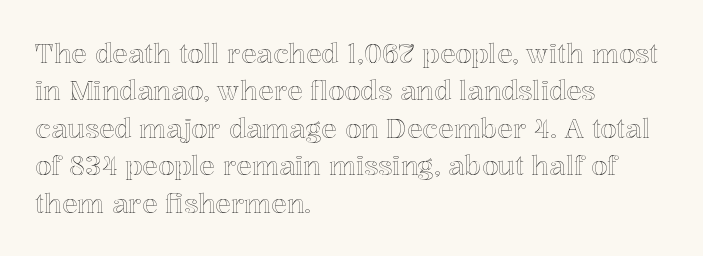
The image shows 26 px text type, upright; set left-aligned, normal line spacing (1.44x), normal letter spacing, not underlined.
